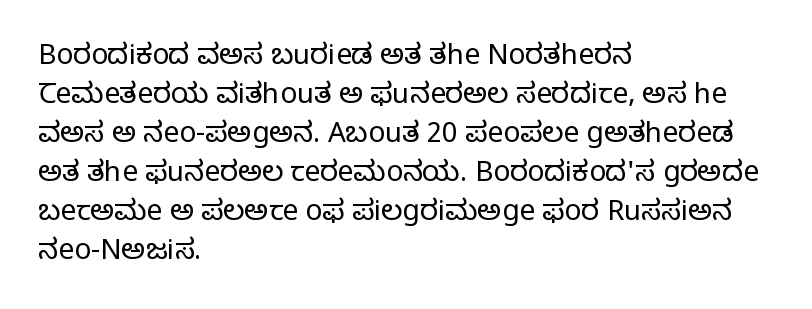
Q: Is the text bold? A: No.
Q: Is the text italic (slanted)? A: No, it is upright.
Q: Is the typeface a serif or a sans-serif typeface? A: Serif.
Q: Is the text underlined? A: No.
Q: How is the paragraph aligned? A: Left-aligned.
Q: Is the spacing between letters normal or unusually wide? A: Normal.
Q: Is the spacing between lines tight, normal or loose? A: Normal.
Q: Width (condensed, normal, or wide)? A: Normal.
Q: Stroke contrast? A: Low.
Q: x-height? A: Large.
Q: Monospaced? A: No.
